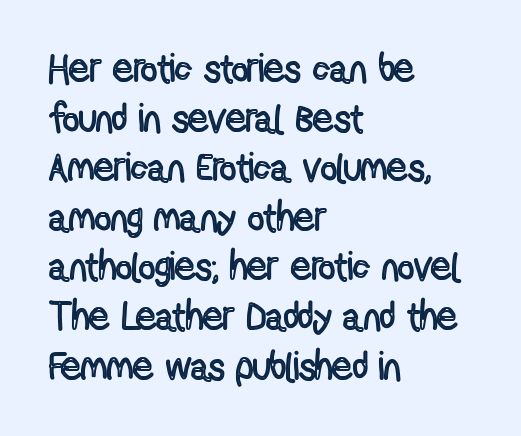
Q: Is the text italic (slanted)? A: No, it is upright.
Q: Is the text underlined? A: No.
Q: How is the paragraph aligned? A: Left-aligned.
Q: Is the spacing between letters normal or unusually wide? A: Normal.
Q: Width (condensed, normal, or wide)? A: Condensed.
Q: x-height? A: Medium.
Q: Monospaced? A: No.
